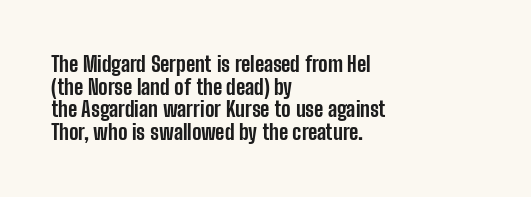
Inter-character spacing is left at the font's built-in metrics. Set as a true bold cut, around the 700 mark. Interline gaps are noticeably narrow in this sample. The baseline area is clear. The font's upright variant was chosen for this text. The typesetter chose a ragged-right arrangement here.
